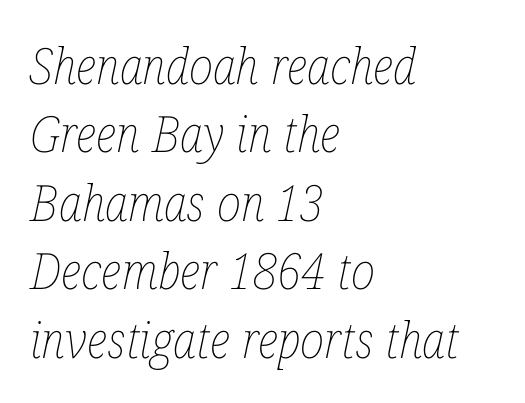
The image shows 50 px thin, condensed type, italic (leaning right); set left-aligned, normal line spacing (1.37x), normal letter spacing, not underlined; low stroke contrast and a medium x-height.
